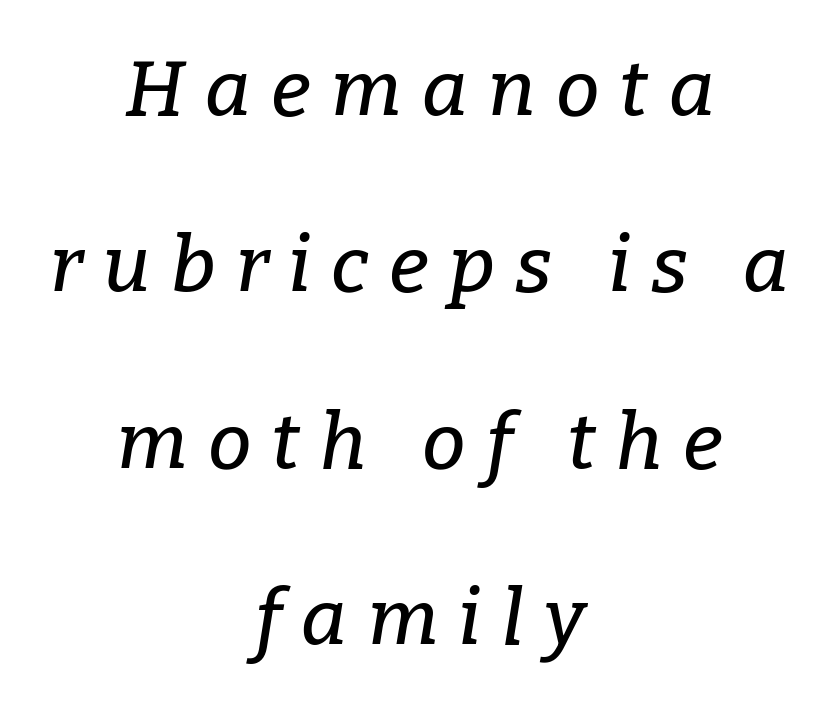
{"serif": "yes", "italic": "yes", "lean": "right", "slant_degrees": 9, "width": "normal", "stroke_contrast": "low", "x_height": "medium", "monospaced": "no", "underline": "no", "align": "center", "line_spacing": "loose", "line_spacing_ratio": 2.26, "letter_spacing": "wide", "letter_spacing_em": 0.26, "glyph_px": 78}
